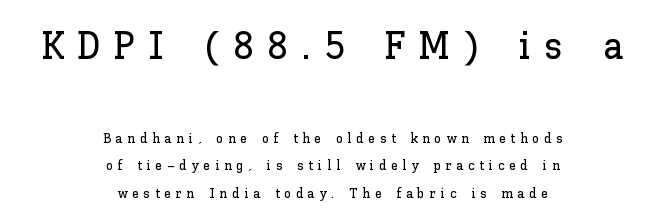
{"italic": "no", "width": "normal", "stroke_contrast": "low", "x_height": "medium", "monospaced": "no", "underline": "no", "align": "center", "line_spacing": "loose", "line_spacing_ratio": 1.96, "letter_spacing": "wide", "letter_spacing_em": 0.33, "larger_block": "first", "size_ratio": 2.79, "glyph_px": 39}
